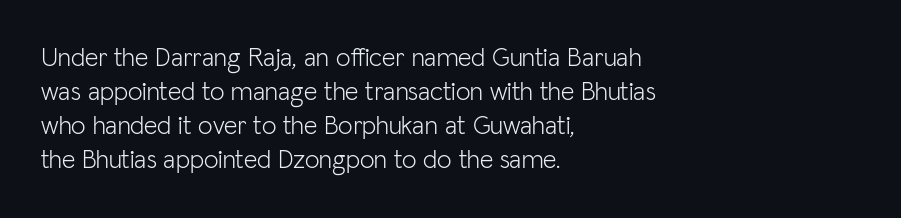
Descenders are the only things crossing below the line. All the whitespace from short lines collects on the right. Characters remain perfectly vertical along every line. The letters sit at their default tracking, neither squeezed nor spread.
